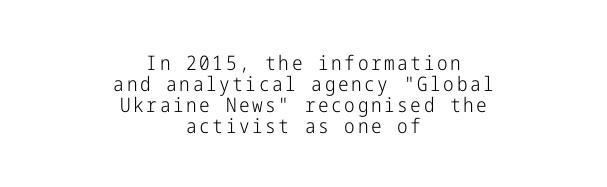
Q: Is the text bold? A: No.
Q: Is the text italic (slanted)? A: No, it is upright.
Q: Is the text underlined? A: No.
Q: How is the paragraph aligned? A: Centered.
Q: Is the spacing between lines tight, normal or loose? A: Tight.
